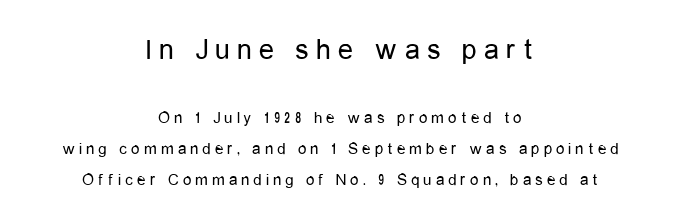
{"serif": "no", "italic": "no", "bold": "no", "weight": "regular", "width": "condensed", "stroke_contrast": "low", "x_height": "medium", "monospaced": "no", "underline": "no", "align": "center", "line_spacing_ratio": 1.83, "letter_spacing": "wide", "letter_spacing_em": 0.24, "larger_block": "first", "size_ratio": 1.76, "glyph_px": 30}
